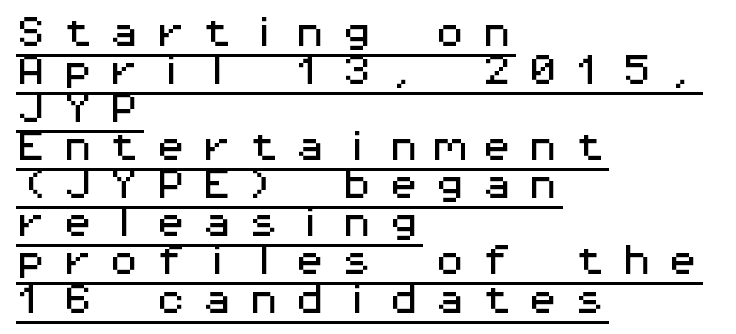
The image shows 34 px wide sans-serif type, upright, monospaced; set left-aligned, tight line spacing (1.12x), unusually wide letter spacing (+0.37 em), underlined; medium stroke contrast and a medium x-height.
